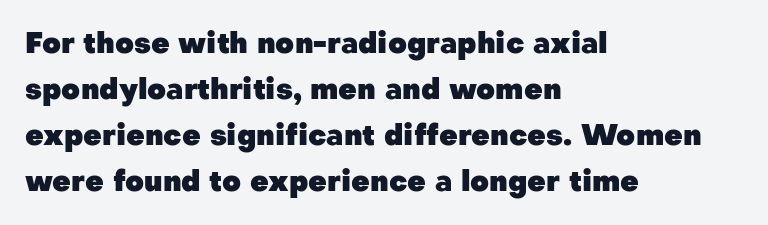
The image shows 29 px heavy sans-serif type, upright; set left-aligned, normal line spacing (1.59x), normal letter spacing, not underlined; low stroke contrast and a medium x-height.
